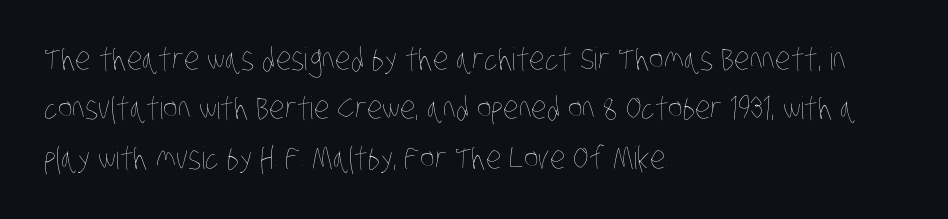
Q: Is the text bold? A: No.
Q: Is the text underlined? A: No.
Q: How is the paragraph aligned? A: Left-aligned.
Q: Is the spacing between letters normal or unusually wide? A: Normal.
Q: Is the spacing between lines tight, normal or loose? A: Normal.
Q: Width (condensed, normal, or wide)? A: Condensed.
Q: Stroke contrast? A: Low.
Q: x-height? A: Large.
Q: Monospaced? A: No.
